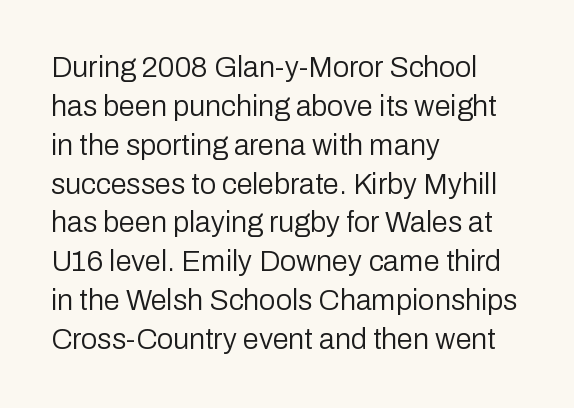
Do the characters align in a grid? No, the font is proportional. One glance says typical: line gaps are just what's usual. Posture: vertical. Weight class: somewhere from thin through regular. Short note: letters normally spaced. The paragraph shown leans on its left margin.
